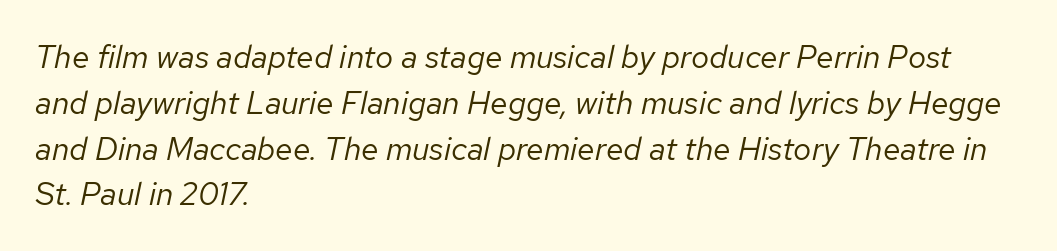
Q: Is the text bold? A: No.
Q: Is the text italic (slanted)? A: Yes, it leans right by about 12 degrees.
Q: Is the text underlined? A: No.
Q: How is the paragraph aligned? A: Left-aligned.
Q: Is the spacing between letters normal or unusually wide? A: Normal.
Q: Is the spacing between lines tight, normal or loose? A: Normal.
Q: Width (condensed, normal, or wide)? A: Normal.
Q: Stroke contrast? A: Low.
Q: x-height? A: Medium.
Q: Monospaced? A: No.
